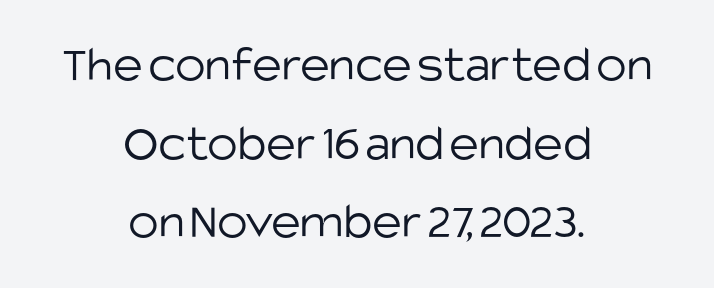
The image shows 51 px light sans-serif type, upright; set centered, normal line spacing (1.54x), normal letter spacing, not underlined; low stroke contrast and a large x-height.
